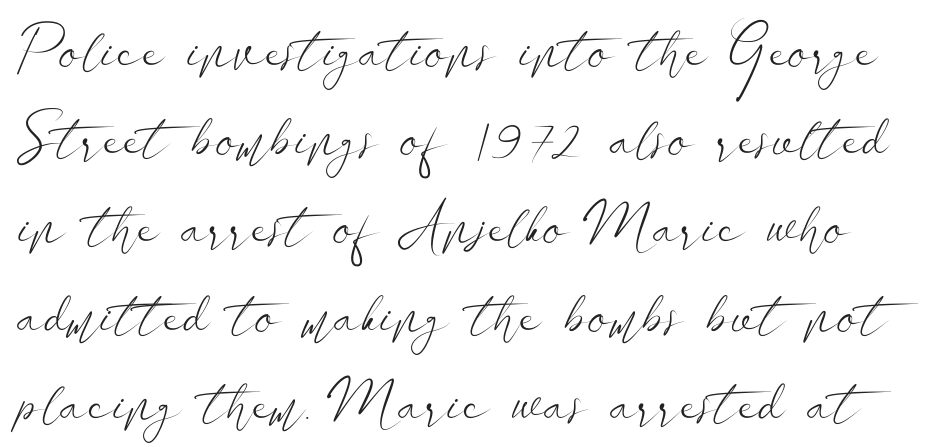
Q: Is the text bold? A: No.
Q: Is the text italic (slanted)? A: Yes.
Q: Is the typeface a serif or a sans-serif typeface? A: Sans-serif.
Q: Is the text underlined? A: No.
Q: Is the spacing between letters normal or unusually wide? A: Normal.
Q: Is the spacing between lines tight, normal or loose? A: Normal.
Q: Width (condensed, normal, or wide)? A: Wide.
Q: Stroke contrast? A: Low.
Q: x-height? A: Small.
Q: Monospaced? A: No.
